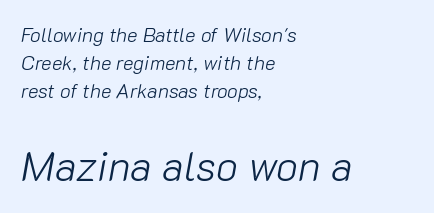
The image shows 41 px light type, italic (leaning right); set left-aligned, normal line spacing (1.4x), normal letter spacing, not underlined; the second (bottom) block is 2.05x larger; low stroke contrast and a medium x-height.
